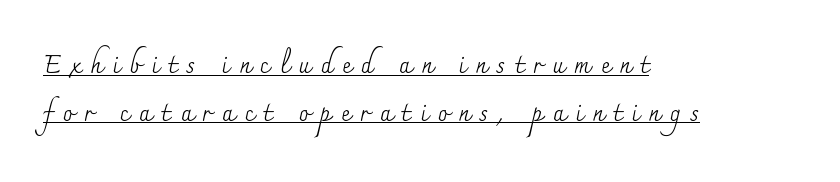
{"bold": "no", "underline": "yes", "align": "left", "line_spacing": "loose", "line_spacing_ratio": 1.91, "letter_spacing": "wide", "letter_spacing_em": 0.39, "glyph_px": 25}
